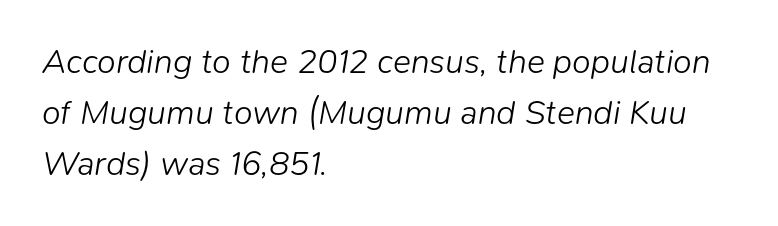
{"italic": "yes", "lean": "right", "slant_degrees": 9, "bold": "no", "weight": "light", "width": "normal", "stroke_contrast": "low", "x_height": "medium", "monospaced": "no", "underline": "no", "align": "left", "line_spacing": "normal", "line_spacing_ratio": 1.5, "letter_spacing": "normal", "letter_spacing_em": 0.0, "glyph_px": 34}
